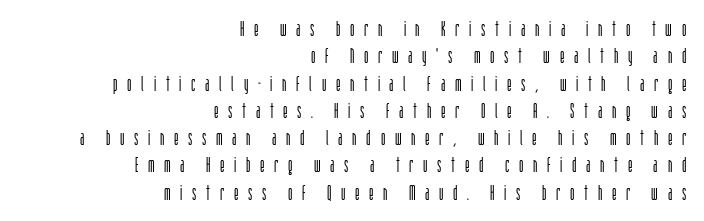
A quiet, ordinary-to-light weight characterises the typeface. Unmarked baselines from the first word to the last. Evenly set lines give the paragraph a standard silhouette. Which margin do the lines hug? The right one — the left edge is uneven. If you drew a line through each stem, it would be perfectly vertical.
